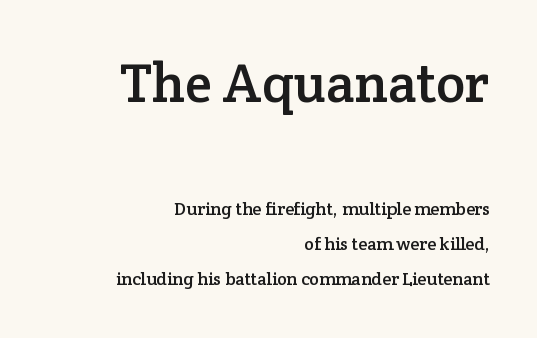
The image shows 55 px serif type, upright; set right-aligned, loose line spacing (1.93x), normal letter spacing, not underlined; the first (top) block is 3.06x larger; low stroke contrast and a medium x-height.
